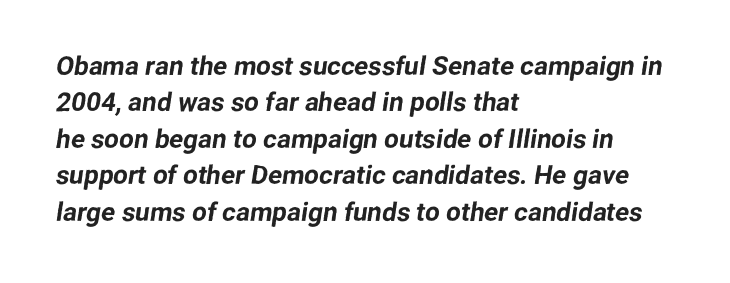
Q: Is the text underlined? A: No.
Q: How is the paragraph aligned? A: Left-aligned.
Q: Is the spacing between letters normal or unusually wide? A: Normal.
Q: Is the spacing between lines tight, normal or loose? A: Normal.
